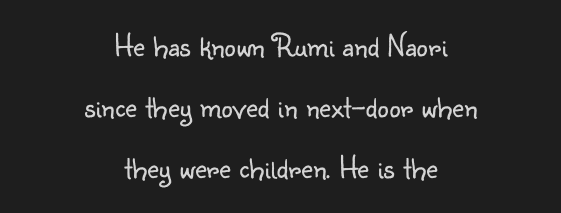
Q: Is the text bold? A: No.
Q: Is the text italic (slanted)? A: No, it is upright.
Q: Is the typeface a serif or a sans-serif typeface? A: Sans-serif.
Q: Is the text underlined? A: No.
Q: How is the paragraph aligned? A: Centered.
Q: Is the spacing between letters normal or unusually wide? A: Normal.
Q: Is the spacing between lines tight, normal or loose? A: Loose.
Q: Width (condensed, normal, or wide)? A: Normal.
Q: Stroke contrast? A: Low.
Q: x-height? A: Small.
Q: Monospaced? A: No.
